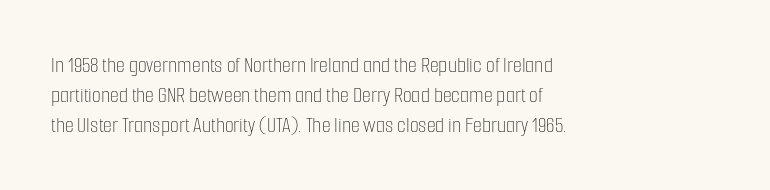
Q: Is the text bold? A: No.
Q: Is the text italic (slanted)? A: No, it is upright.
Q: Is the text underlined? A: No.
Q: How is the paragraph aligned? A: Left-aligned.
Q: Is the spacing between letters normal or unusually wide? A: Normal.
Q: Is the spacing between lines tight, normal or loose? A: Normal.
